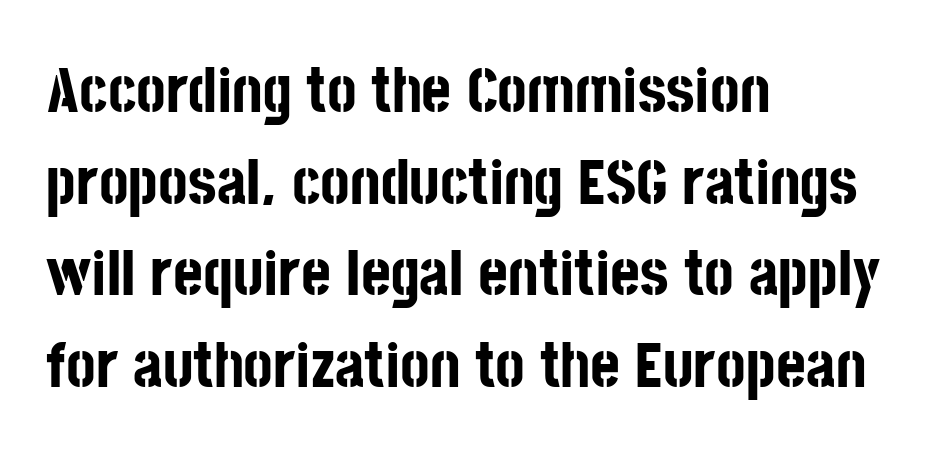
Q: Is the text bold? A: Yes.
Q: Is the text italic (slanted)? A: No, it is upright.
Q: Is the typeface a serif or a sans-serif typeface? A: Sans-serif.
Q: Is the text underlined? A: No.
Q: How is the paragraph aligned? A: Left-aligned.
Q: Is the spacing between letters normal or unusually wide? A: Normal.
Q: Is the spacing between lines tight, normal or loose? A: Normal.
Q: Width (condensed, normal, or wide)? A: Condensed.
Q: Stroke contrast? A: Low.
Q: x-height? A: Large.
Q: Monospaced? A: No.
